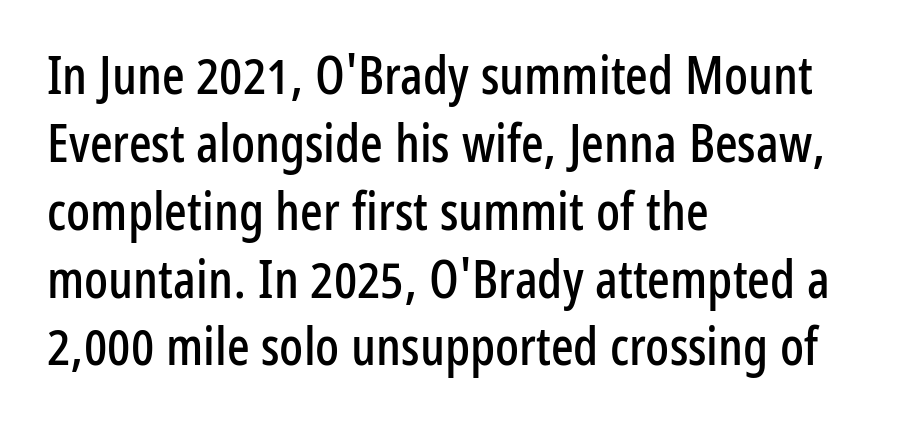
Q: Is the text italic (slanted)? A: No, it is upright.
Q: Is the typeface a serif or a sans-serif typeface? A: Sans-serif.
Q: Is the text underlined? A: No.
Q: How is the paragraph aligned? A: Left-aligned.
Q: Is the spacing between letters normal or unusually wide? A: Normal.
Q: Is the spacing between lines tight, normal or loose? A: Normal.
Q: Width (condensed, normal, or wide)? A: Condensed.
Q: Stroke contrast? A: Low.
Q: x-height? A: Medium.
Q: Monospaced? A: No.
